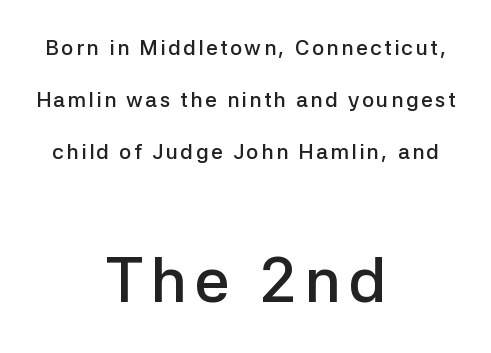
Q: Is the text bold? A: Semi-bold.
Q: Is the text italic (slanted)? A: No, it is upright.
Q: Is the typeface a serif or a sans-serif typeface? A: Sans-serif.
Q: Is the text underlined? A: No.
Q: How is the paragraph aligned? A: Centered.
Q: Is the spacing between lines tight, normal or loose? A: Loose.
Q: Which block of text is set in a larger size, the first (top) or the second (bottom)? A: The second (bottom) one.
Q: Width (condensed, normal, or wide)? A: Normal.
Q: Stroke contrast? A: Low.
Q: x-height? A: Medium.
Q: Monospaced? A: No.
